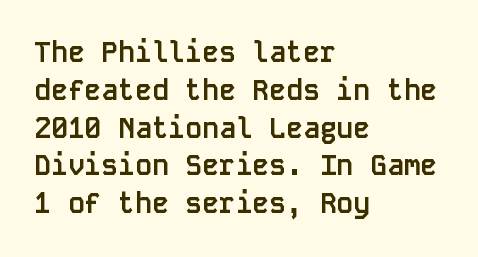
Q: Is the text bold? A: Yes.
Q: Is the text italic (slanted)? A: No, it is upright.
Q: Is the typeface a serif or a sans-serif typeface? A: Sans-serif.
Q: Is the text underlined? A: No.
Q: How is the paragraph aligned? A: Left-aligned.
Q: Is the spacing between letters normal or unusually wide? A: Normal.
Q: Is the spacing between lines tight, normal or loose? A: Normal.
Q: Width (condensed, normal, or wide)? A: Normal.
Q: Stroke contrast? A: Low.
Q: x-height? A: Large.
Q: Monospaced? A: Yes.
